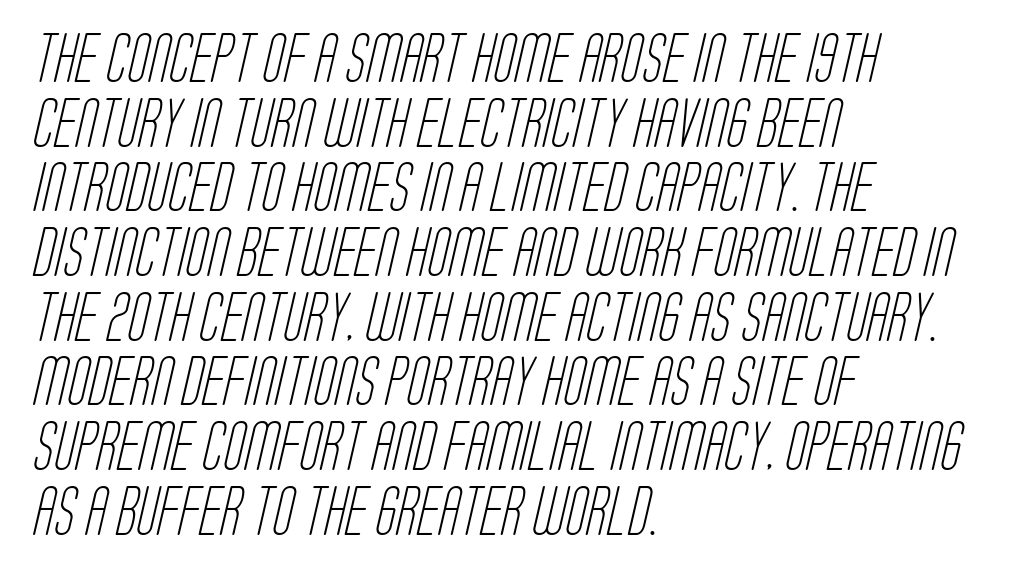
The image shows 49 px light, condensed sans-serif type; set left-aligned, normal line spacing (1.32x), normal letter spacing, not underlined; low stroke contrast and a large x-height.
